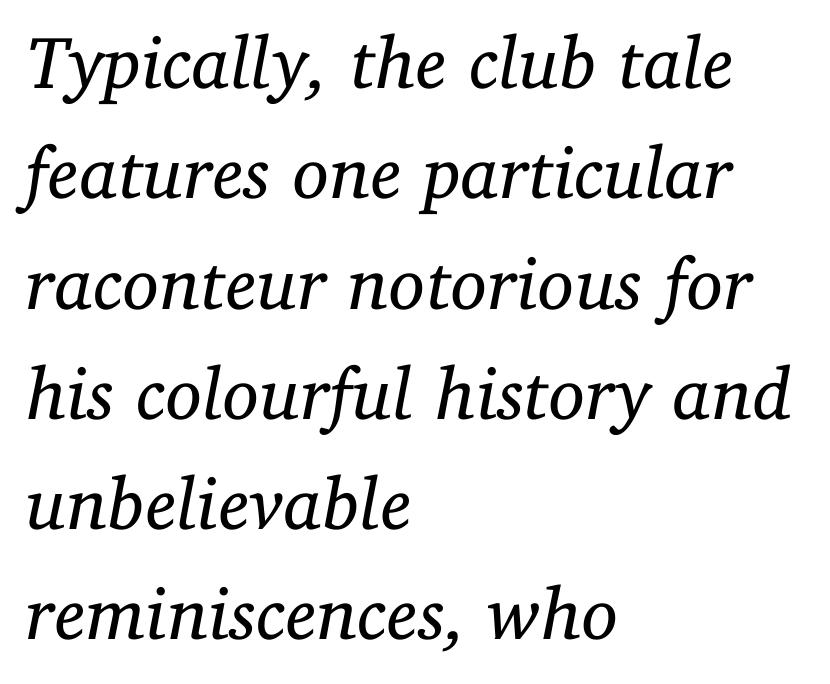
The image shows 74 px regular-weight serif type, italic (leaning right); set left-aligned, normal line spacing (1.49x), normal letter spacing, not underlined; low stroke contrast and a medium x-height.
